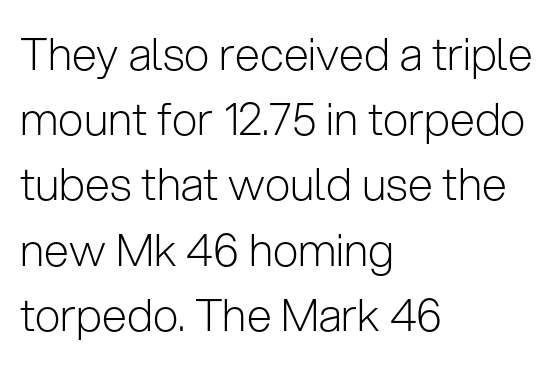
Q: Is the text bold? A: No.
Q: Is the text italic (slanted)? A: No, it is upright.
Q: Is the typeface a serif or a sans-serif typeface? A: Sans-serif.
Q: Is the text underlined? A: No.
Q: How is the paragraph aligned? A: Left-aligned.
Q: Is the spacing between letters normal or unusually wide? A: Normal.
Q: Is the spacing between lines tight, normal or loose? A: Normal.
Q: Width (condensed, normal, or wide)? A: Normal.
Q: Stroke contrast? A: Low.
Q: x-height? A: Medium.
Q: Monospaced? A: No.
